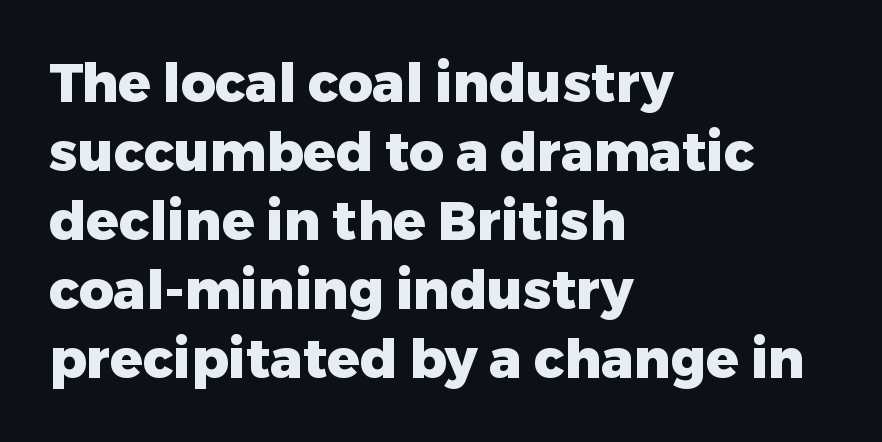
Descenders hang freely into open space. Notice how thick the strokes are: this is what a full bold looks like. Alignment: flush left. The glyphs in this specimen are sans serif.
